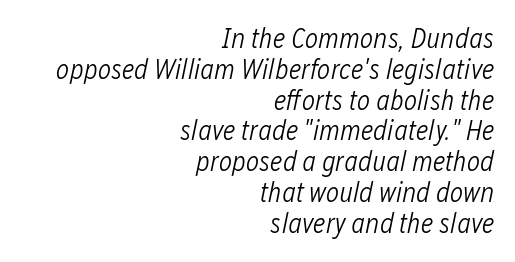
Q: Is the text bold? A: No.
Q: Is the text italic (slanted)? A: Yes, it leans right by about 12 degrees.
Q: Is the text underlined? A: No.
Q: How is the paragraph aligned? A: Right-aligned.
Q: Is the spacing between letters normal or unusually wide? A: Normal.
Q: Is the spacing between lines tight, normal or loose? A: Tight.
Q: Width (condensed, normal, or wide)? A: Condensed.
Q: Stroke contrast? A: Low.
Q: x-height? A: Medium.
Q: Monospaced? A: No.
